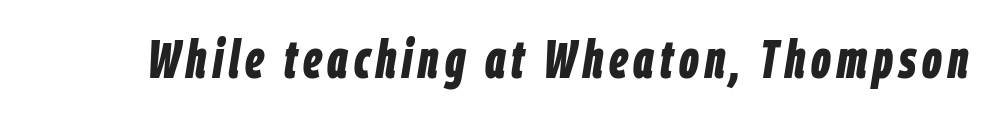
Q: Is the text bold? A: Yes.
Q: Is the text italic (slanted)? A: Yes, it leans right by about 9 degrees.
Q: Is the text underlined? A: No.
Q: Width (condensed, normal, or wide)? A: Condensed.
Q: Stroke contrast? A: Low.
Q: x-height? A: Large.
Q: Monospaced? A: No.
